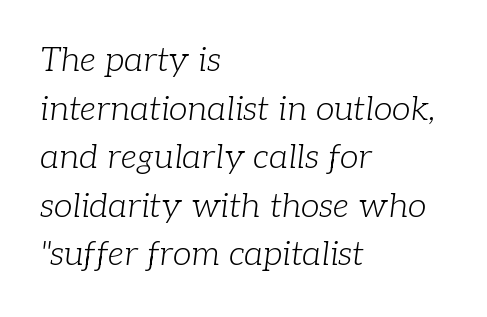
{"serif": "yes", "italic": "yes", "lean": "right", "slant_degrees": 7, "bold": "no", "weight": "light", "width": "normal", "stroke_contrast": "low", "x_height": "medium", "monospaced": "no", "underline": "no", "align": "left", "line_spacing": "normal", "line_spacing_ratio": 1.43, "letter_spacing": "normal", "letter_spacing_em": 0.0, "glyph_px": 34}
